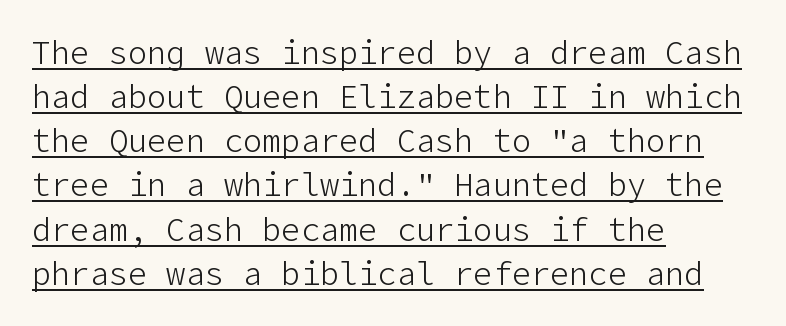
Q: Is the text bold? A: No.
Q: Is the text italic (slanted)? A: No, it is upright.
Q: Is the typeface a serif or a sans-serif typeface? A: Sans-serif.
Q: Is the text underlined? A: Yes.
Q: How is the paragraph aligned? A: Left-aligned.
Q: Is the spacing between letters normal or unusually wide? A: Normal.
Q: Is the spacing between lines tight, normal or loose? A: Normal.
Q: Width (condensed, normal, or wide)? A: Normal.
Q: Stroke contrast? A: Low.
Q: x-height? A: Medium.
